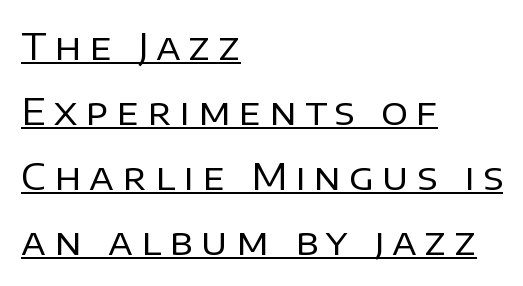
The image shows 37 px regular-weight sans-serif type, upright; set left-aligned, line spacing 1.76x, unusually wide letter spacing (+0.22 em), underlined; low stroke contrast and a large x-height.
